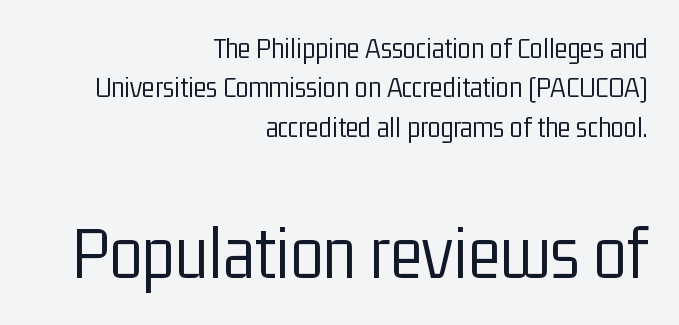
Q: Is the text bold? A: No.
Q: Is the text italic (slanted)? A: No, it is upright.
Q: Is the typeface a serif or a sans-serif typeface? A: Sans-serif.
Q: Is the text underlined? A: No.
Q: How is the paragraph aligned? A: Right-aligned.
Q: Is the spacing between letters normal or unusually wide? A: Normal.
Q: Is the spacing between lines tight, normal or loose? A: Normal.
Q: Which block of text is set in a larger size, the first (top) or the second (bottom)? A: The second (bottom) one.
Q: Width (condensed, normal, or wide)? A: Condensed.
Q: Stroke contrast? A: Low.
Q: x-height? A: Medium.
Q: Monospaced? A: No.
